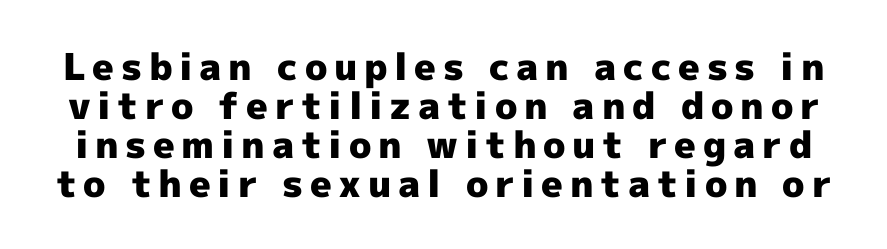
{"serif": "no", "italic": "no", "bold": "yes", "weight": "heavy", "width": "normal", "x_height": "medium", "monospaced": "no", "underline": "no", "line_spacing": "tight", "line_spacing_ratio": 1.05, "glyph_px": 37}
